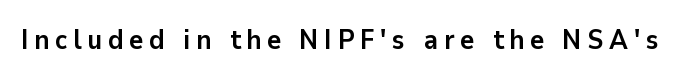
Vertical strokes here are truly vertical. Caption: bold face, heavy strokes. Unmarked baselines from the first word to the last. Substantial extra tracking has been applied to these lines.
